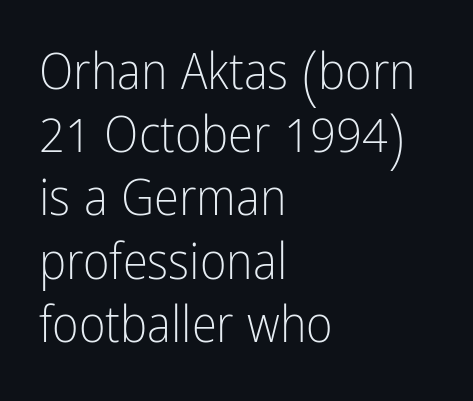
The image shows 51 px light, condensed sans-serif type, upright; set left-aligned, line spacing 1.24x, normal letter spacing, not underlined; low stroke contrast and a medium x-height.
